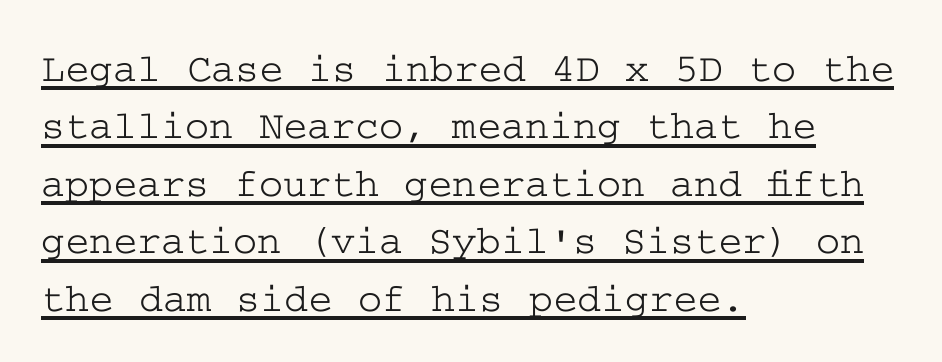
Posture: vertical. A typesetter would call this leading conventional body-copy spacing. A typographer would call this underscored text. All the whitespace from short lines collects on the right. Inter-character spacing is left at the font's built-in metrics. Unlike a clean sans, this face finishes its strokes with serifs.
